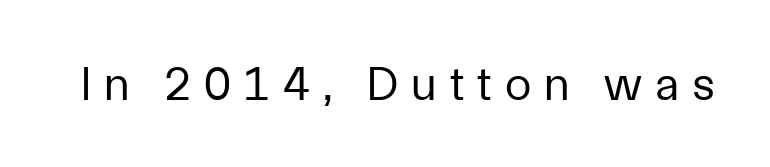
{"serif": "no", "italic": "no", "bold": "no", "weight": "regular", "width": "normal", "stroke_contrast": "low", "x_height": "medium", "monospaced": "no", "underline": "no", "letter_spacing": "wide", "letter_spacing_em": 0.27, "glyph_px": 48}
